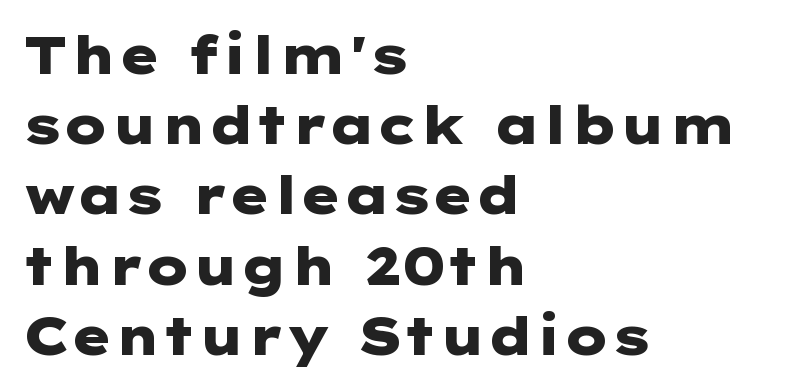
What's the leading like? Ordinary, nothing unusual. These lines are composed in type without serifs. The horizontal fit of the characters is conventional and even. In terms of weight, the rendering is a true, heavy bold. Every row of glyphs begins at an identical x-position on the left. The glyphs are unaccompanied by any horizontal stroke below them.
